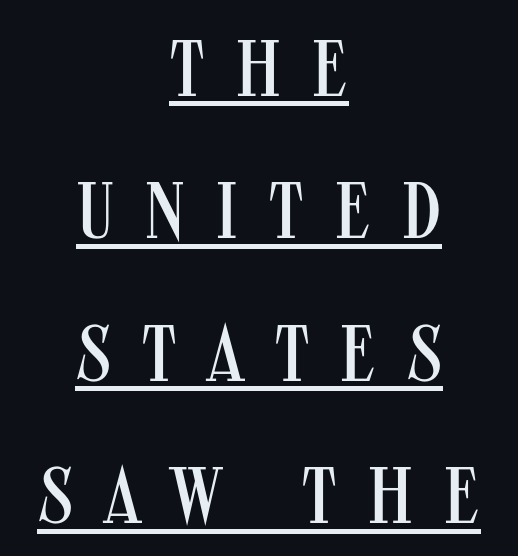
{"serif": "no", "italic": "no", "bold": "no", "weight": "regular", "width": "condensed", "stroke_contrast": "medium", "x_height": "large", "monospaced": "no", "underline": "yes", "align": "center", "line_spacing_ratio": 1.78, "letter_spacing": "wide", "letter_spacing_em": 0.37, "glyph_px": 80}
